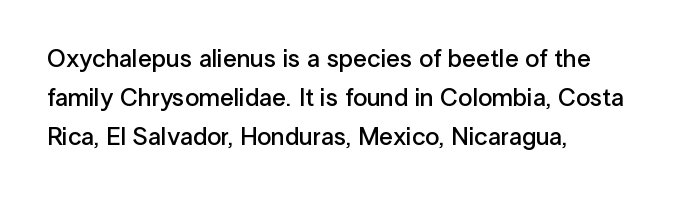
The image shows 25 px text type, upright; set left-aligned, normal line spacing (1.56x), normal letter spacing, not underlined.
